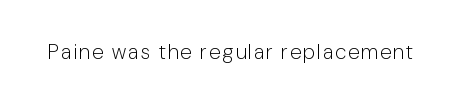
Q: Is the text bold? A: No.
Q: Is the text italic (slanted)? A: No, it is upright.
Q: Is the text underlined? A: No.
